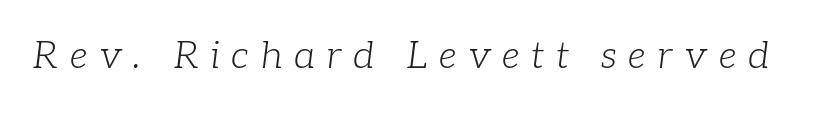
Q: Is the text bold? A: No.
Q: Is the text italic (slanted)? A: Yes, it leans right by about 7 degrees.
Q: Is the typeface a serif or a sans-serif typeface? A: Serif.
Q: Is the text underlined? A: No.
Q: Is the spacing between letters normal or unusually wide? A: Unusually wide.
Q: Width (condensed, normal, or wide)? A: Normal.
Q: Stroke contrast? A: Low.
Q: x-height? A: Medium.
Q: Monospaced? A: No.
